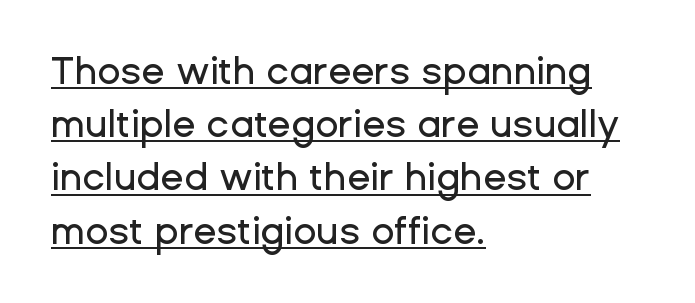
{"serif": "no", "italic": "no", "width": "normal", "stroke_contrast": "low", "x_height": "medium", "monospaced": "no", "underline": "yes", "align": "left", "line_spacing": "normal", "line_spacing_ratio": 1.4, "letter_spacing": "normal", "letter_spacing_em": 0.0, "glyph_px": 38}
